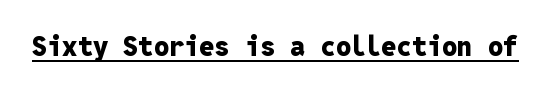
The image shows 27 px bold type, upright; set normal letter spacing, underlined.
